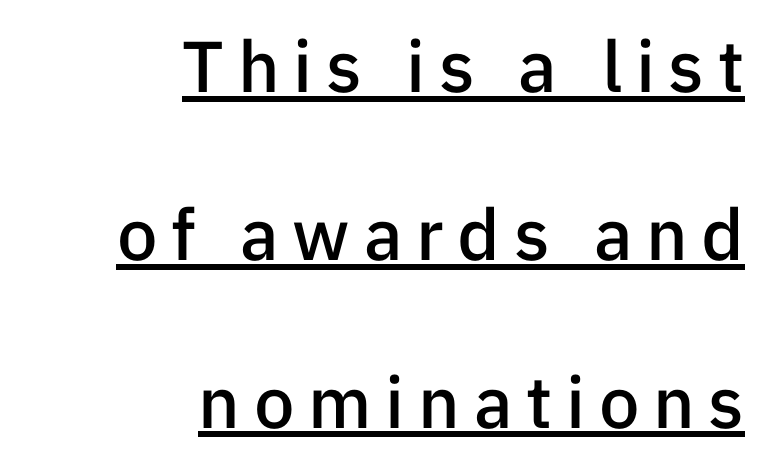
The lettering is marked with a stroke running underneath it. Vertically, the passage feels expansive, rows floating well apart. Casual observation: everything's shoved over to the right. You could not count columns in this text — the font is proportionally spaced. Regarding serifs, this sample does without them. Ordinary non-slanted type is in use.
